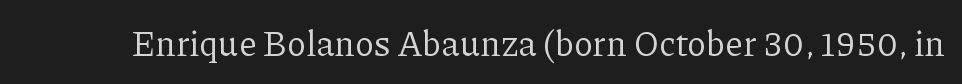
Looks like regular typesetting: each glyph gets only the width it needs. Italic: no, the glyphs are upright roman. Characters follow at the spacing the type designer built in. The words here are not underlined. A typesetter would label this face a serif.
